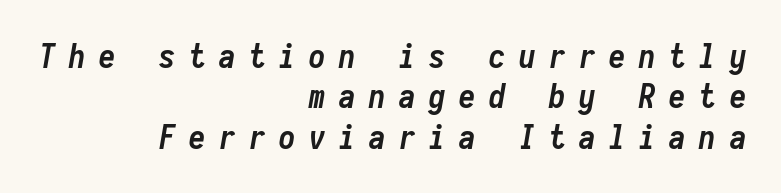
Display-style spreading of the glyphs; the letterfit is very open. Would a proofreader flag this as italicized? Yes. Reading down the block, your eye finds every line finishing at a fixed right position. The face used here is monospaced, like something from a code editor. Underline: absent.
